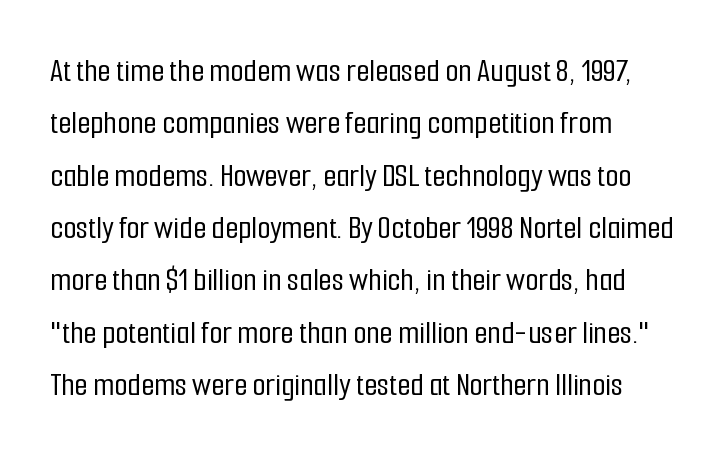
Q: Is the text italic (slanted)? A: No, it is upright.
Q: Is the typeface a serif or a sans-serif typeface? A: Sans-serif.
Q: Is the text underlined? A: No.
Q: Is the spacing between letters normal or unusually wide? A: Normal.
Q: Is the spacing between lines tight, normal or loose? A: Normal.
Q: Width (condensed, normal, or wide)? A: Condensed.
Q: Stroke contrast? A: Low.
Q: x-height? A: Medium.
Q: Monospaced? A: No.
